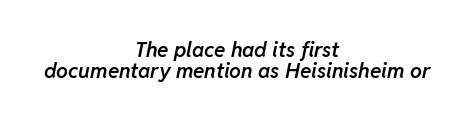
{"italic": "yes", "lean": "right", "slant_degrees": 11, "bold": "semi", "underline": "no", "align": "center", "line_spacing": "tight", "line_spacing_ratio": 1.01, "letter_spacing": "normal", "letter_spacing_em": 0.0, "glyph_px": 21}
